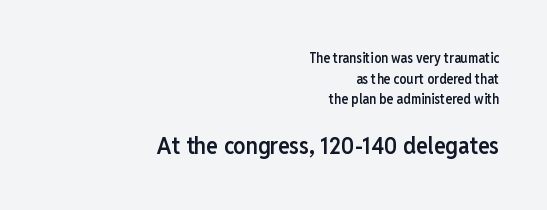
The image shows 24 px text type, upright; set right-aligned, normal line spacing (1.48x), normal letter spacing, not underlined; the second (bottom) block is 1.71x larger.
